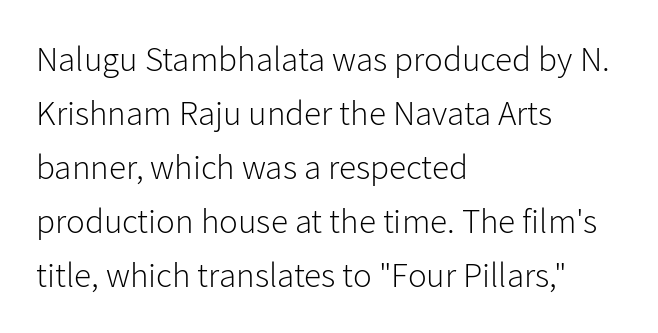
Q: Is the text bold? A: No.
Q: Is the text italic (slanted)? A: No, it is upright.
Q: Is the typeface a serif or a sans-serif typeface? A: Sans-serif.
Q: Is the text underlined? A: No.
Q: How is the paragraph aligned? A: Left-aligned.
Q: Is the spacing between letters normal or unusually wide? A: Normal.
Q: Is the spacing between lines tight, normal or loose? A: Normal.
Q: Width (condensed, normal, or wide)? A: Normal.
Q: Stroke contrast? A: Low.
Q: x-height? A: Medium.
Q: Monospaced? A: No.
